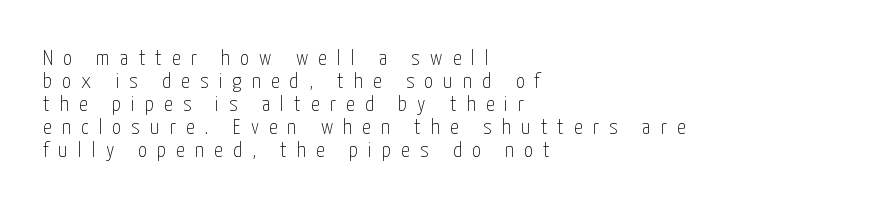
The image shows 22 px text type, upright; set left-aligned, tight line spacing (1.04x), unusually wide letter spacing (+0.46 em), not underlined.
